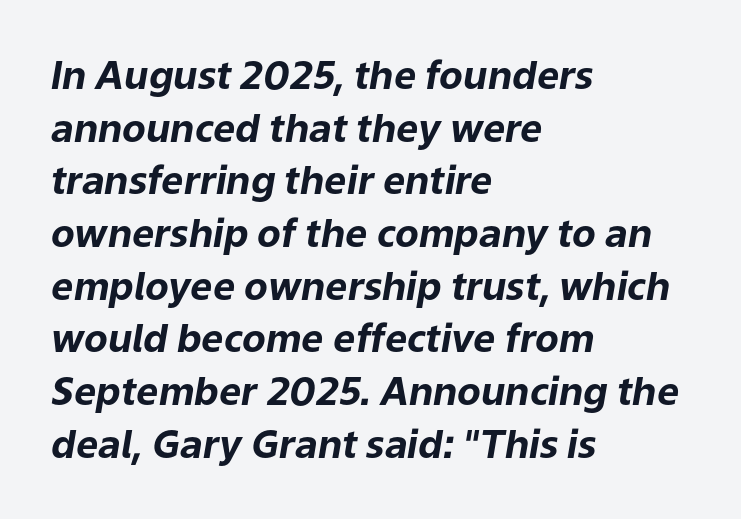
Slant detected: the letters are inclined. Standard letterfit; no display-style spreading of the glyphs. Typeset ragged right — the left edge is the straight one. Each letter keeps its own natural width here, so spacing adapts to shape. The passage shown is emphatically bold.
